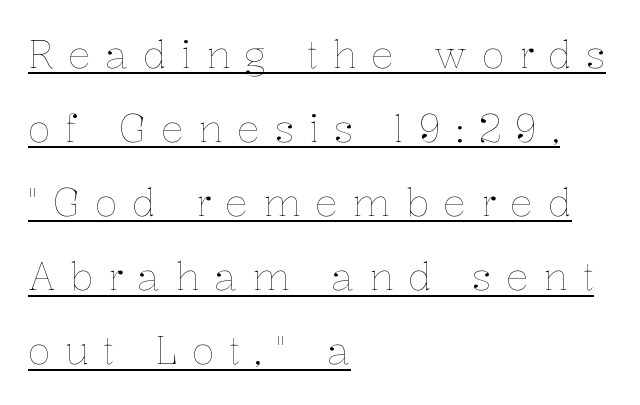
The image shows 38 px thin type, upright; set left-aligned, loose line spacing (1.95x), unusually wide letter spacing (+0.38 em), underlined; low stroke contrast and a medium x-height.
